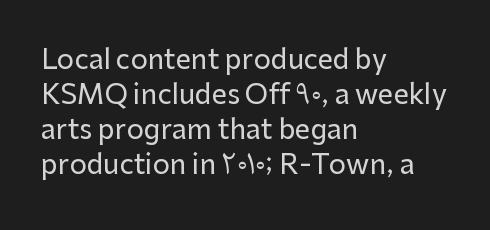
In CSS terms this would be text-align: left. Does the lettering tilt? It doesn't — this is upright. The strip under each line holds only bare page. Each word holds together tightly as a unit, with standard inter-letter gaps. These lines sit exactly where default settings would place them.
